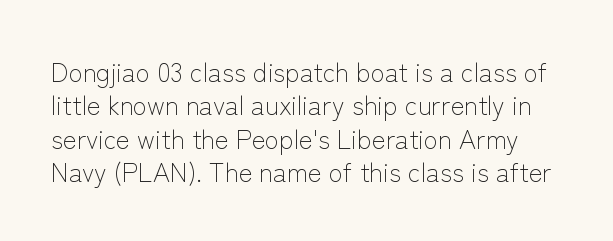
Q: Is the text bold? A: No.
Q: Is the text italic (slanted)? A: No, it is upright.
Q: Is the text underlined? A: No.
Q: Is the spacing between letters normal or unusually wide? A: Normal.
Q: Is the spacing between lines tight, normal or loose? A: Normal.
